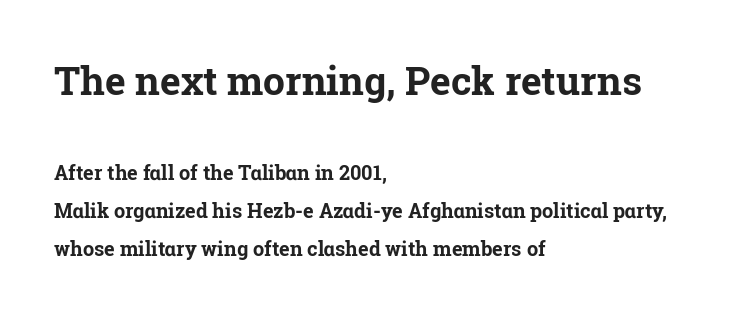
Q: Is the text bold? A: Yes.
Q: Is the text italic (slanted)? A: No, it is upright.
Q: Is the typeface a serif or a sans-serif typeface? A: Serif.
Q: Is the text underlined? A: No.
Q: How is the paragraph aligned? A: Left-aligned.
Q: Is the spacing between letters normal or unusually wide? A: Normal.
Q: Which block of text is set in a larger size, the first (top) or the second (bottom)? A: The first (top) one.
Q: Width (condensed, normal, or wide)? A: Normal.
Q: Stroke contrast? A: Low.
Q: x-height? A: Medium.
Q: Monospaced? A: No.
